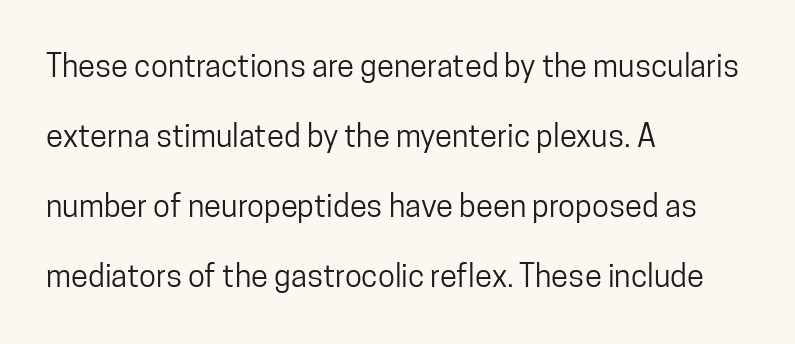
Q: Is the text italic (slanted)? A: No, it is upright.
Q: Is the typeface a serif or a sans-serif typeface? A: Sans-serif.
Q: Is the text underlined? A: No.
Q: How is the paragraph aligned? A: Left-aligned.
Q: Is the spacing between letters normal or unusually wide? A: Normal.
Q: Is the spacing between lines tight, normal or loose? A: Loose.
Q: Width (condensed, normal, or wide)? A: Condensed.
Q: Stroke contrast? A: Low.
Q: x-height? A: Medium.
Q: Monospaced? A: No.
